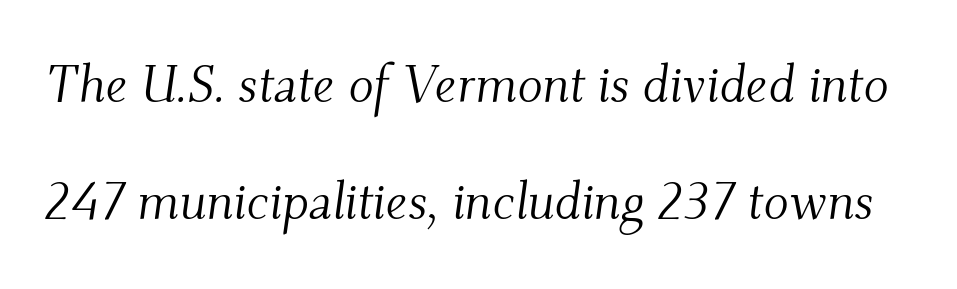
You could call the tracking neutral — neither tight nor loose. How would I describe the line gaps? Wide and relaxed. Are there feet on the stems? There are — it's a serif. Stems and bowls with no extra thickness — not bold. Proportional: the letters do not fall into vertical columns. Compared with ordinary roman type, these characters are visibly tilted.
